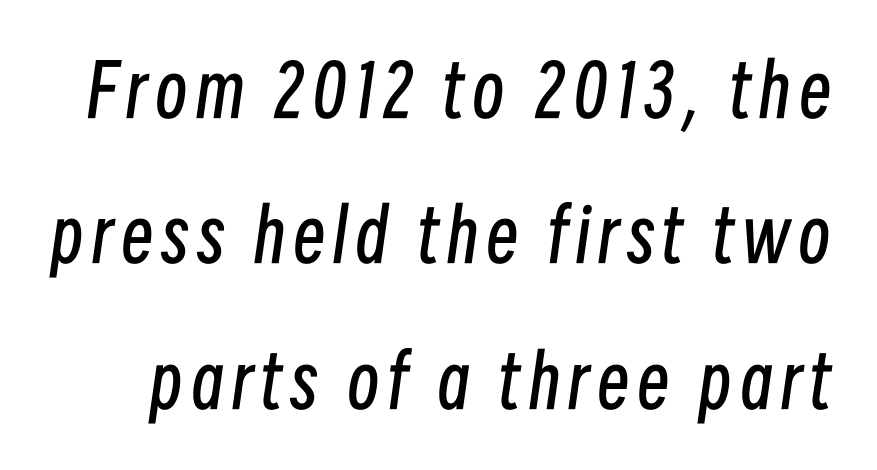
Q: Is the text bold? A: No.
Q: Is the text italic (slanted)? A: Yes, it leans right by about 8 degrees.
Q: Is the text underlined? A: No.
Q: Is the spacing between lines tight, normal or loose? A: Loose.
Q: Width (condensed, normal, or wide)? A: Condensed.
Q: Stroke contrast? A: Low.
Q: x-height? A: Medium.
Q: Monospaced? A: No.
